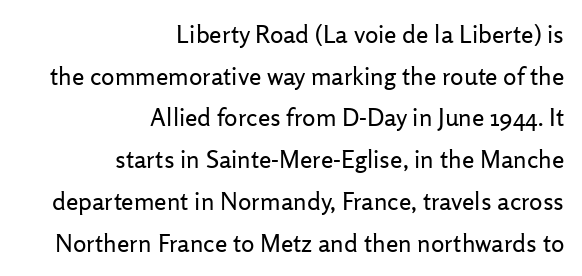
The image shows 25 px text type, upright; set right-aligned, normal line spacing (1.67x), normal letter spacing, not underlined.
